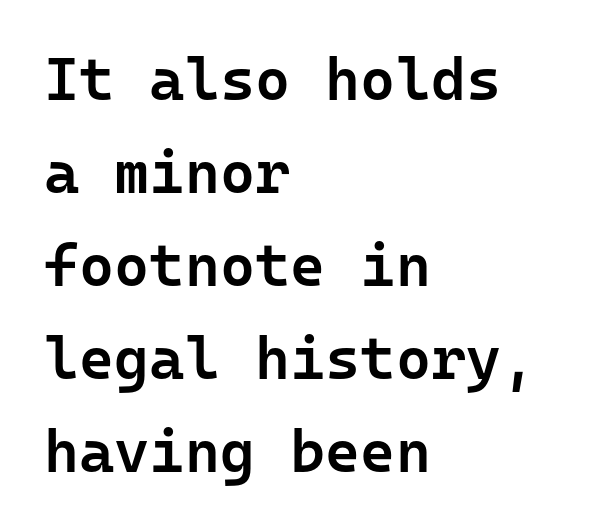
The image shows 60 px semibold sans-serif type, upright, monospaced; set left-aligned, normal line spacing (1.55x), normal letter spacing, not underlined; low stroke contrast and a medium x-height.
